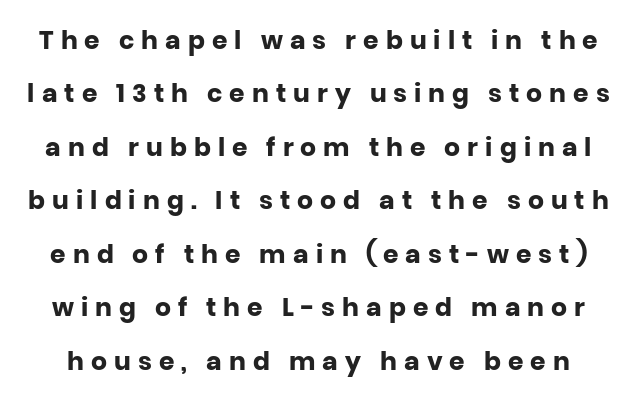
{"italic": "no", "bold": "yes", "underline": "no", "line_spacing": "loose", "line_spacing_ratio": 2.14, "letter_spacing": "wide", "letter_spacing_em": 0.28, "glyph_px": 25}
